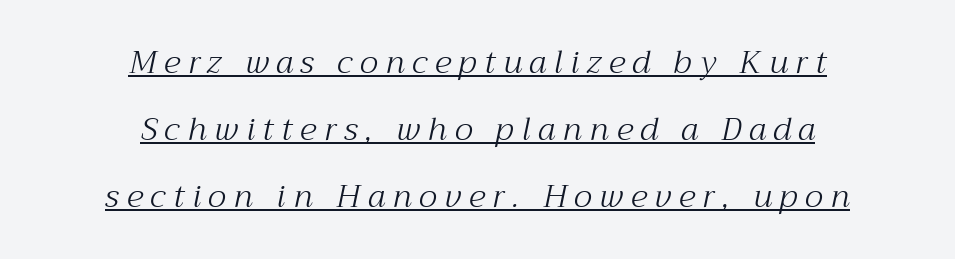
This is oblique type, the kind used for emphasis or titles. What kind of face is this? One with serifs. Note the varied advance widths — an 'i' is clearly narrower than an 'm'. Short and long lines alike share a common midpoint. The tracking jumps out immediately: characters are airy and widely separated. Stroke thickness stays within the range of a standard reading face or lighter.
